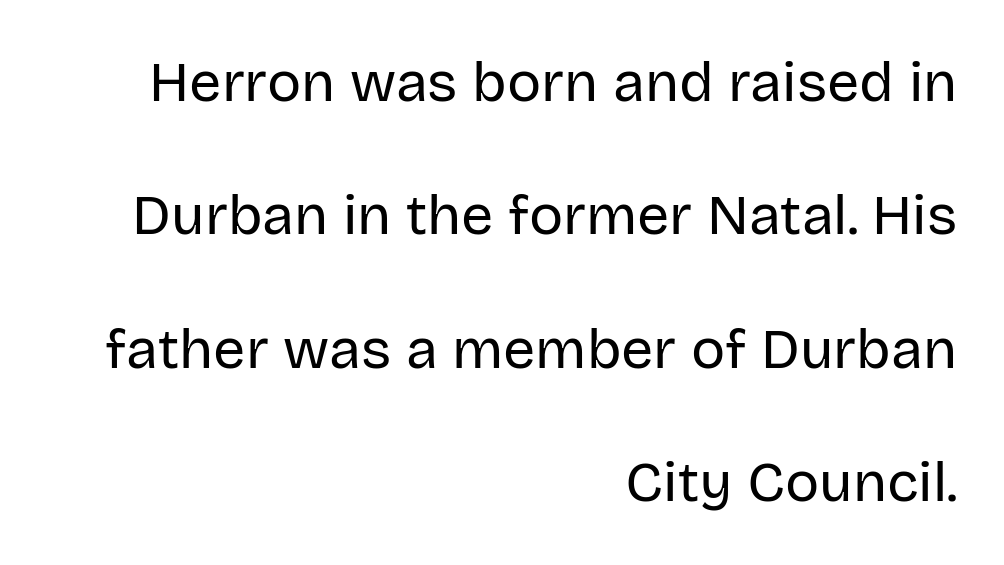
The image shows 57 px regular-weight sans-serif type, upright; set right-aligned, loose line spacing (2.34x), normal letter spacing, not underlined; low stroke contrast and a large x-height.
